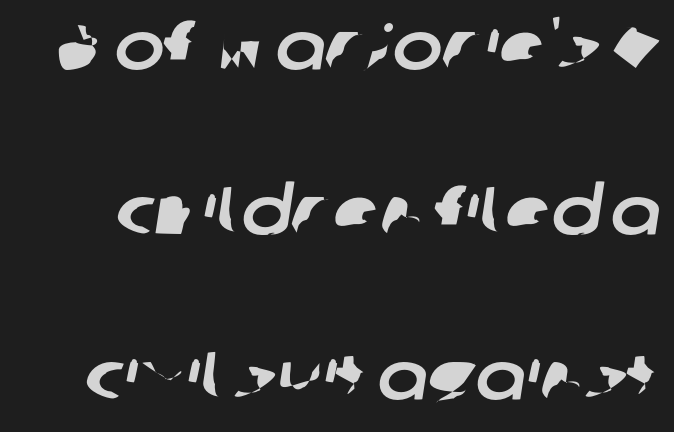
Decoration check: the copy has no underline. Each new line begins a long way beneath the previous one. Spacing verdict: proportional, widths tailored to each character. Each word holds together tightly as a unit, with standard inter-letter gaps. What kind of face is this? One without serifs — a sans.
